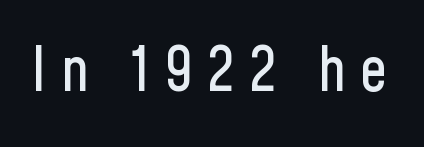
{"serif": "no", "italic": "no", "width": "condensed", "stroke_contrast": "low", "x_height": "medium", "monospaced": "no", "underline": "no", "letter_spacing": "wide", "letter_spacing_em": 0.24, "glyph_px": 60}
